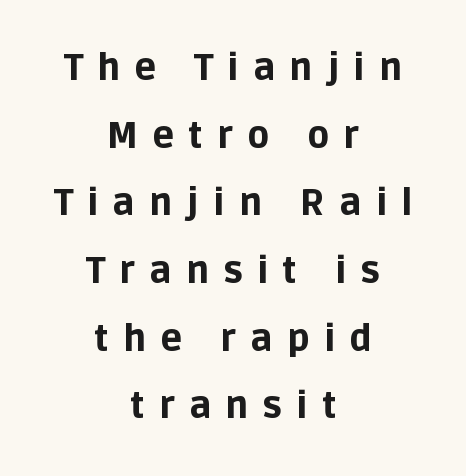
{"serif": "no", "italic": "no", "bold": "yes", "weight": "bold", "width": "normal", "stroke_contrast": "low", "x_height": "large", "monospaced": "no", "underline": "no", "align": "center", "line_spacing_ratio": 1.88, "letter_spacing": "wide", "letter_spacing_em": 0.4, "glyph_px": 36}
